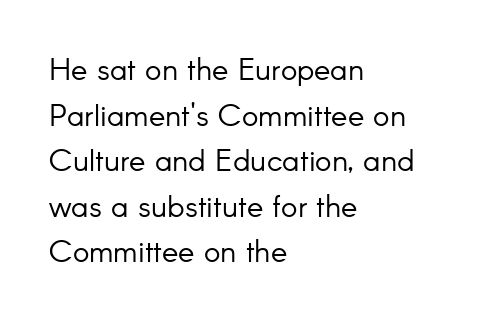
The passage shown is typeset with a sans-serif family. Normally led — the rows are evenly, conventionally spaced. Check the space under the baseline: it is left empty. Tracking here is standard; glyphs follow each other at the usual distance. This is the regular roman posture of the typeface. Counters stay open thanks to moderate or lighter strokes.
